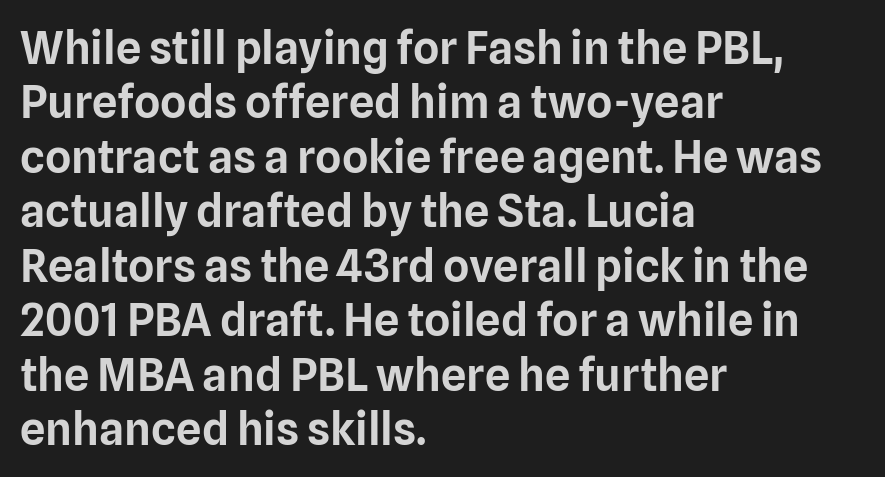
The face used here is proportionally spaced, like ordinary book or web type. Classification — sans serif. Posture: straight, roman, zero tilt. Compared with typical body copy, the letter spacing here is the same. Anything drawn beneath the words? Only blank space. Reading down the block, your eye returns to a fixed left position each line.
